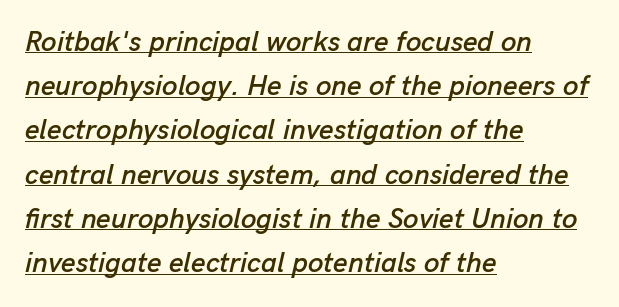
{"italic": "yes", "lean": "right", "slant_degrees": 13, "width": "normal", "stroke_contrast": "low", "x_height": "medium", "monospaced": "no", "underline": "yes", "align": "left", "line_spacing": "normal", "line_spacing_ratio": 1.58, "letter_spacing": "normal", "letter_spacing_em": 0.0, "glyph_px": 28}
